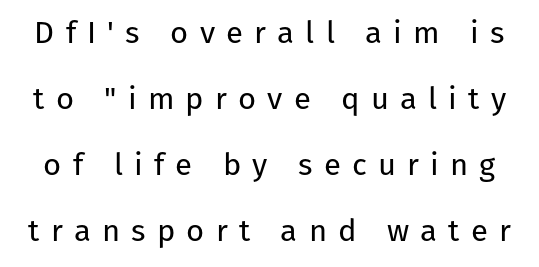
The image shows 31 px regular-weight sans-serif type, upright; set loose line spacing (2.13x), unusually wide letter spacing (+0.36 em), not underlined; low stroke contrast and a medium x-height.
